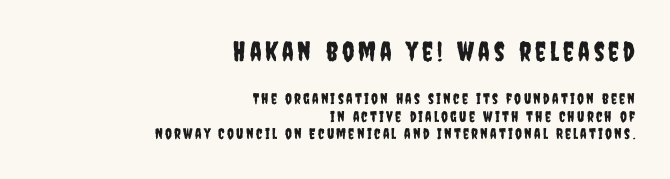
Q: Is the text italic (slanted)? A: No, it is upright.
Q: Is the text underlined? A: No.
Q: How is the paragraph aligned? A: Right-aligned.
Q: Which block of text is set in a larger size, the first (top) or the second (bottom)? A: The first (top) one.
